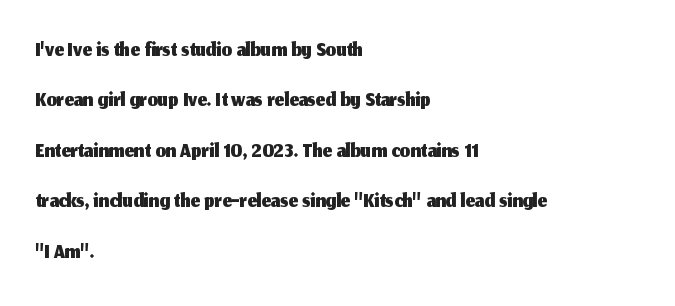
The image shows 33 px sans-serif type, upright; set left-aligned, normal line spacing (1.53x), normal letter spacing, not underlined; medium stroke contrast and a medium x-height.
